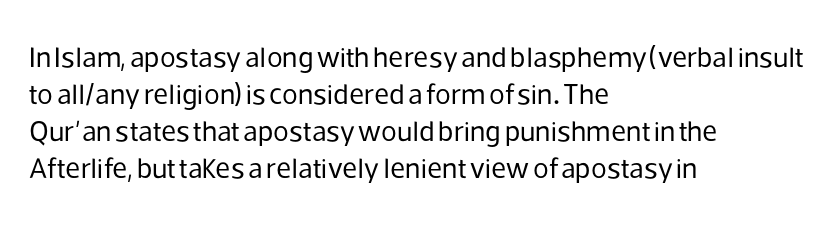
Decoration check: the copy has no underline. Is this a heavy cut? Hardly; it is regular or lighter. The lines are quadded left. Notice how the stems are strictly vertical — no italics here.
